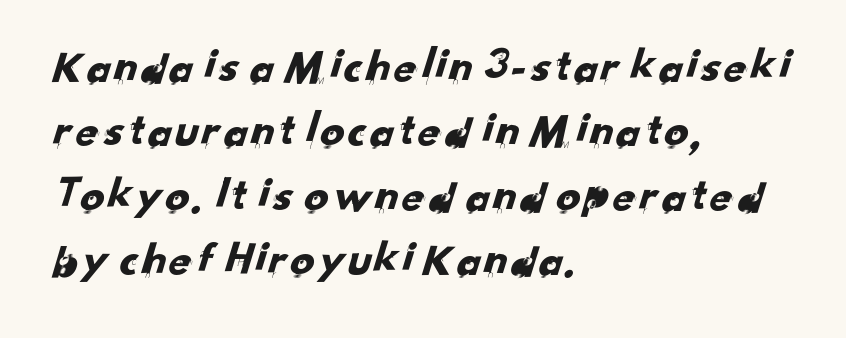
Q: Is the typeface a serif or a sans-serif typeface? A: Sans-serif.
Q: Is the text underlined? A: No.
Q: How is the paragraph aligned? A: Left-aligned.
Q: Is the spacing between letters normal or unusually wide? A: Normal.
Q: Is the spacing between lines tight, normal or loose? A: Normal.
Q: Width (condensed, normal, or wide)? A: Normal.
Q: Stroke contrast? A: Low.
Q: x-height? A: Small.
Q: Monospaced? A: No.
